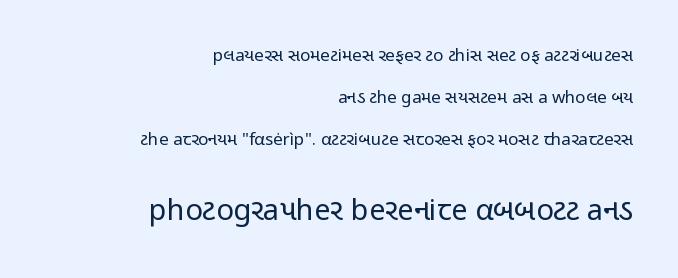
Look at the tracking — it's just the regular setting, nothing added. The rag falls on the left side of this text block. The composition opens small and finishes big. Vertical strokes here are truly vertical. Think standard paragraph weight, or any step lighter than that.
